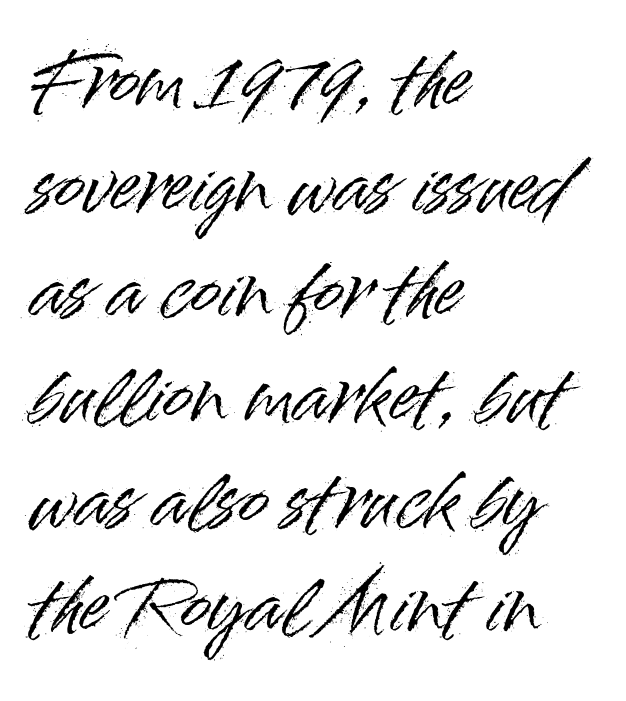
{"serif": "no", "width": "normal", "stroke_contrast": "high", "x_height": "small", "monospaced": "no", "underline": "no", "align": "left", "line_spacing": "normal", "line_spacing_ratio": 1.48, "letter_spacing": "normal", "letter_spacing_em": 0.0, "glyph_px": 71}
